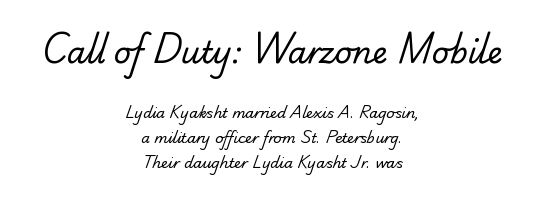
{"serif": "no", "bold": "no", "weight": "regular", "width": "normal", "stroke_contrast": "low", "x_height": "small", "monospaced": "no", "underline": "no", "align": "center", "line_spacing_ratio": 1.8, "letter_spacing": "normal", "letter_spacing_em": 0.0, "larger_block": "first", "size_ratio": 2.14, "glyph_px": 30}
